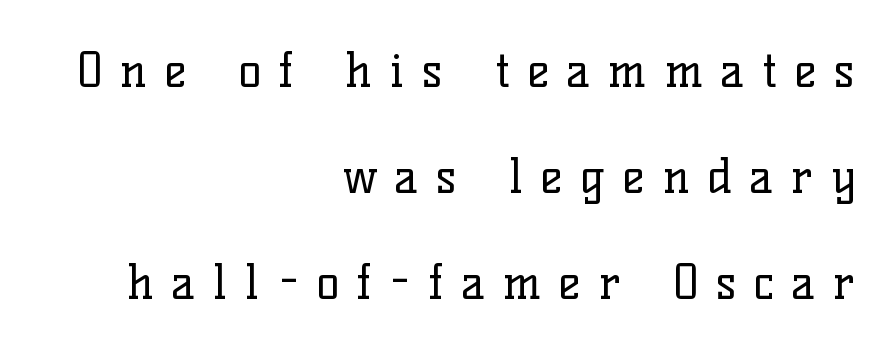
The image shows 47 px regular-weight serif type, upright; set right-aligned, loose line spacing (2.26x), unusually wide letter spacing (+0.38 em), not underlined; low stroke contrast and a medium x-height.
